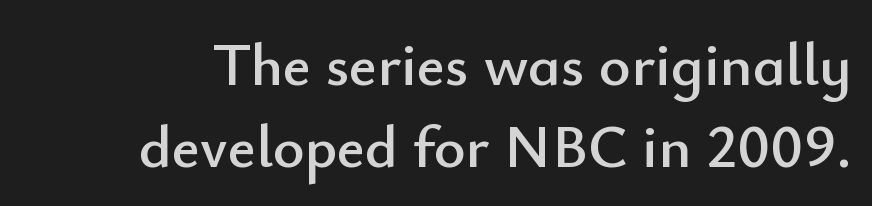
Is there much room between lines? A standard amount, neither cramped nor airy. The passage shown is typeset with a sans-serif family. Honestly, the letter spacing is just normal — you wouldn't notice it. Type without underlining.
